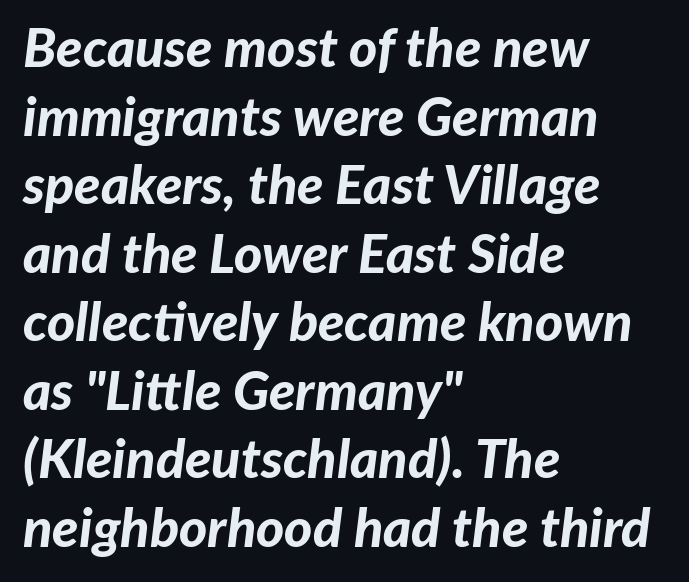
{"italic": "yes", "lean": "right", "slant_degrees": 7, "bold": "yes", "weight": "bold", "width": "normal", "stroke_contrast": "low", "x_height": "medium", "monospaced": "no", "underline": "no", "align": "left", "line_spacing": "normal", "line_spacing_ratio": 1.27, "letter_spacing": "normal", "letter_spacing_em": 0.0, "glyph_px": 54}
